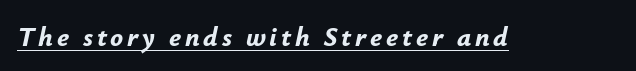
Italic: yes, the glyphs are oblique. Has an underline been added? It has. Caption: bold face, heavy strokes.
